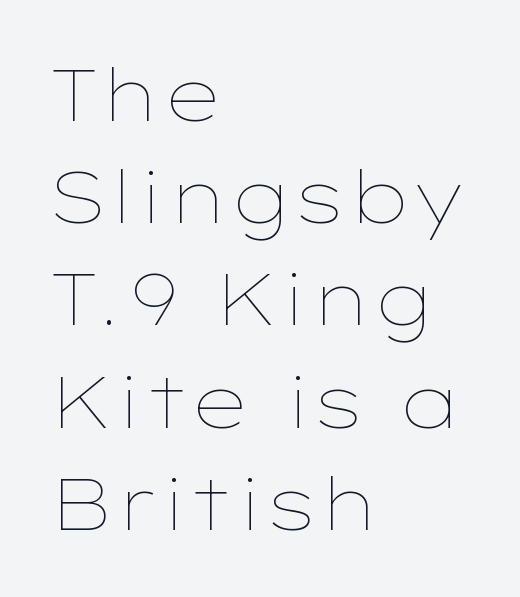
{"italic": "no", "bold": "no", "weight": "thin", "width": "wide", "stroke_contrast": "low", "x_height": "medium", "monospaced": "no", "underline": "no", "align": "left", "line_spacing": "normal", "line_spacing_ratio": 1.4, "letter_spacing": "normal", "letter_spacing_em": 0.0, "glyph_px": 73}
